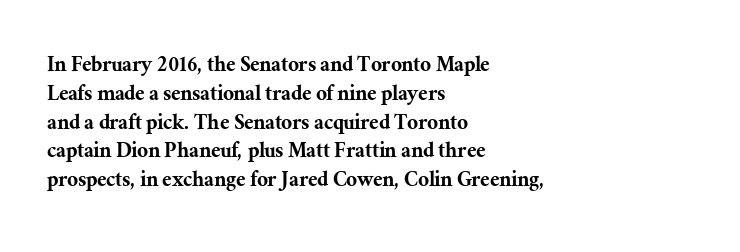
In CSS terms this would be text-align: left. The letters stand upright; this is a roman face. Underlining? Definitely not there. These lines keep a tight, regular rhythm from letter to letter.
